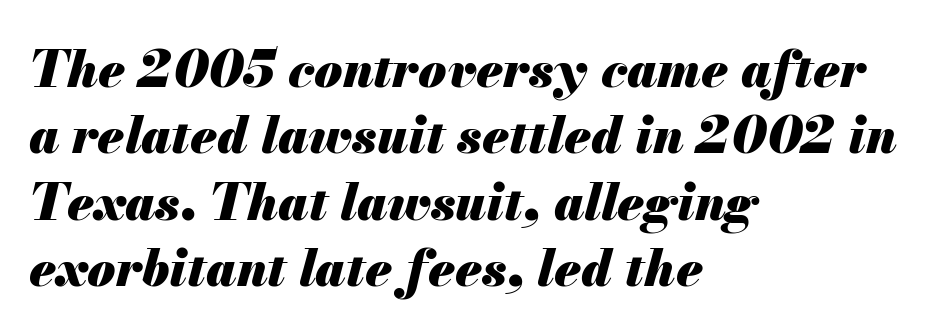
I'd describe the lettering as bold — thick and assertive. The rendering keeps characters at their native spacing. Varying glyph widths throughout — classic text-font behaviour. No word sits above an underline.
